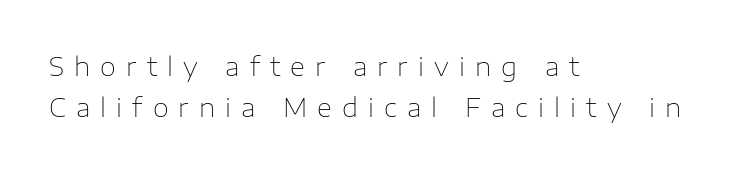
The image shows 26 px text type, upright; set left-aligned, normal line spacing (1.59x), unusually wide letter spacing (+0.39 em), not underlined.
